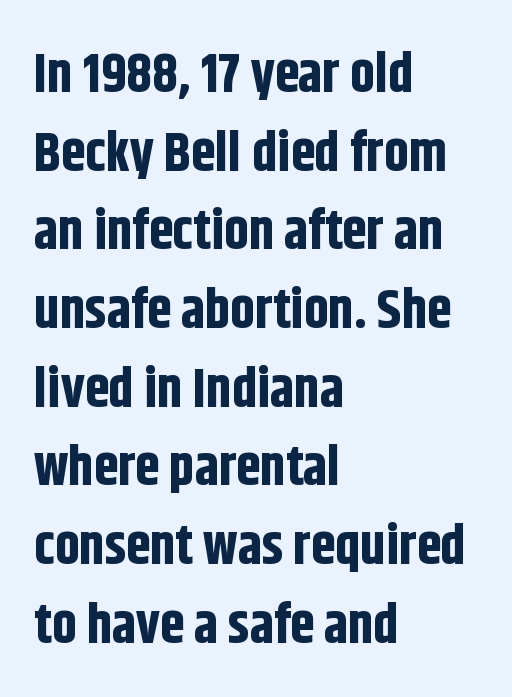
These lines were composed using upright roman letters. The line-height multiplier appears to be the usual default. Quick note: underline off. Thick stems and heavy bowls — unmistakably bold.
